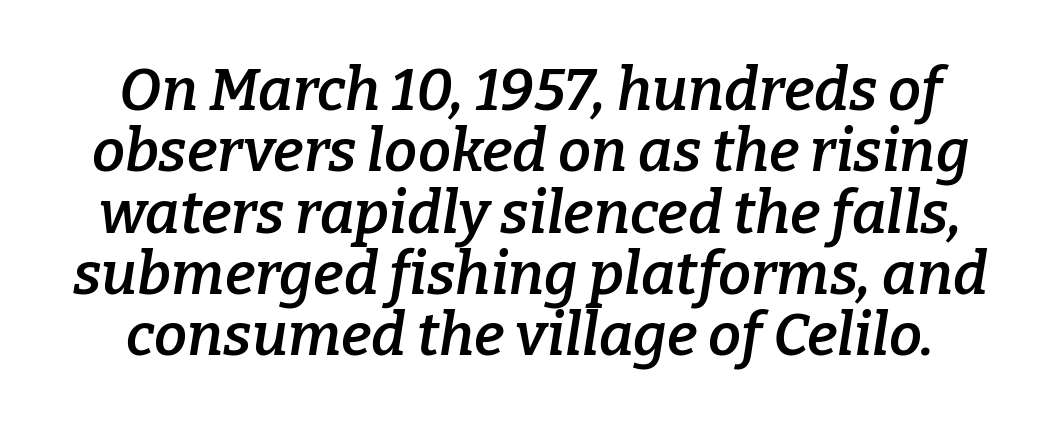
A typesetter would label this face a serif. The letterforms sit shoulder to shoulder at normal distance. You could not count columns in this text — the font is proportionally spaced. Students, observe: this is what under-led, compact text looks like.
